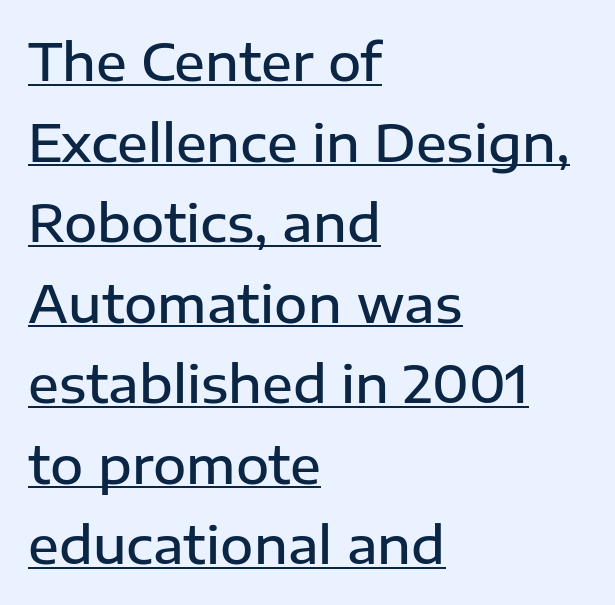
{"serif": "no", "italic": "no", "bold": "semi", "weight": "semibold", "width": "normal", "stroke_contrast": "low", "x_height": "medium", "monospaced": "no", "underline": "yes", "align": "left", "line_spacing": "normal", "line_spacing_ratio": 1.58, "letter_spacing": "normal", "letter_spacing_em": 0.0, "glyph_px": 51}
